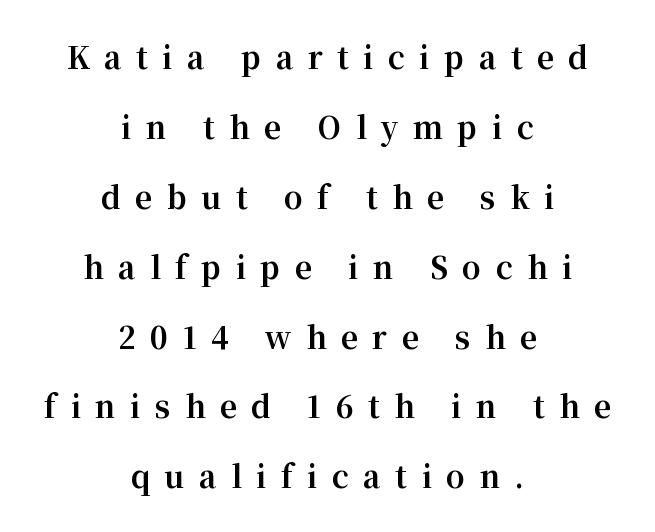
Q: Is the text bold? A: Yes.
Q: Is the text italic (slanted)? A: No, it is upright.
Q: Is the typeface a serif or a sans-serif typeface? A: Serif.
Q: Is the text underlined? A: No.
Q: How is the paragraph aligned? A: Centered.
Q: Is the spacing between letters normal or unusually wide? A: Unusually wide.
Q: Is the spacing between lines tight, normal or loose? A: Loose.
Q: Width (condensed, normal, or wide)? A: Normal.
Q: Stroke contrast? A: Medium.
Q: x-height? A: Medium.
Q: Monospaced? A: No.
